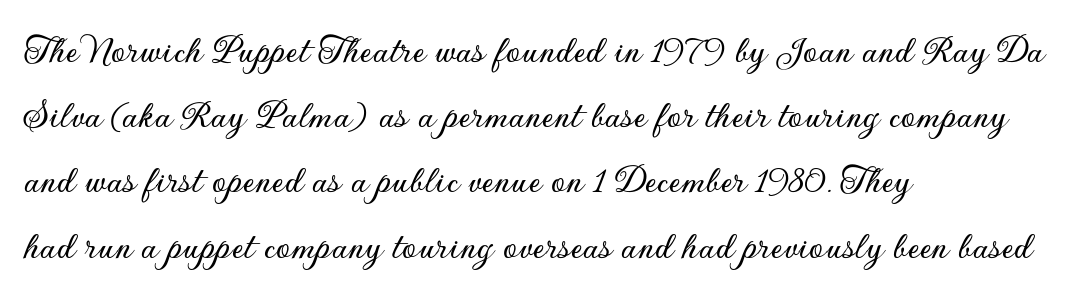
A normal amount of white space separates one row of letters from the next. Visually the block forms a straight wall on the left and a jagged coastline on the right. The tracking reads as untouched default to a designer's eye. Think of a printed novel: that variable character pitch is what you see here. Unmarked baselines from the first word to the last.
